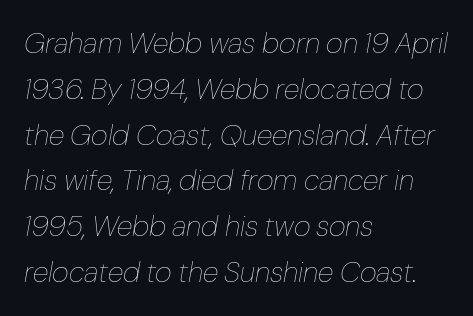
The image shows 29 px thin type, italic (leaning right); set left-aligned, normal line spacing (1.58x), normal letter spacing, not underlined; low stroke contrast and a medium x-height.
